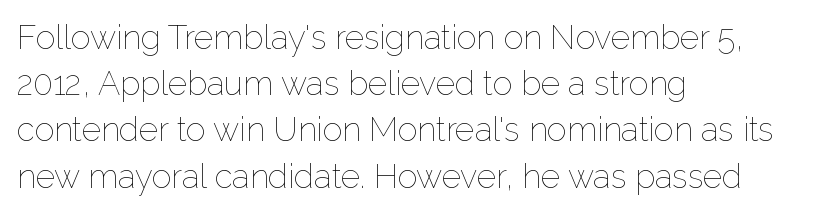
Is the letter spacing exaggerated? No — it looks like the ordinary default. The passage shown is typed in a proportional face where columns would drift. Words float on clear page, feet unadorned. These lines are set flush left with a ragged right edge. The letters stand straight up with perfectly vertical stems.
